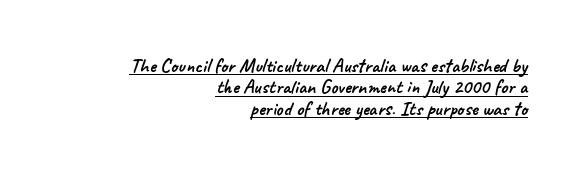
{"underline": "yes", "align": "right", "line_spacing": "tight", "line_spacing_ratio": 1.07, "letter_spacing": "normal", "letter_spacing_em": 0.0, "glyph_px": 20}
